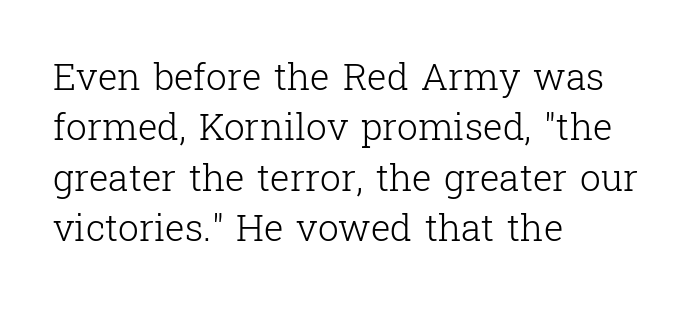
The image shows 37 px light serif type, upright; set left-aligned, normal line spacing (1.36x), normal letter spacing, not underlined; low stroke contrast and a medium x-height.
